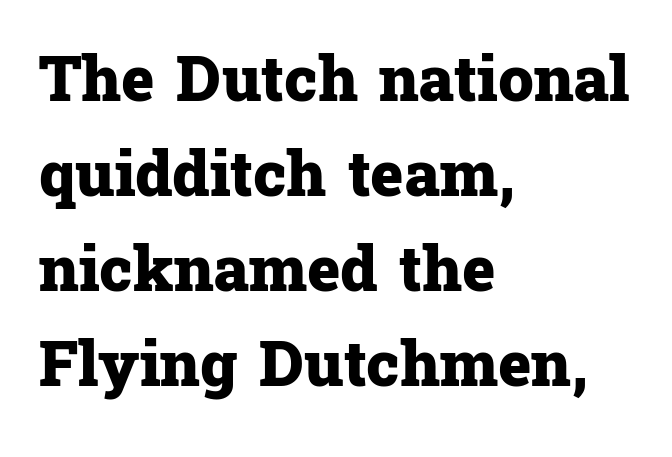
{"serif": "yes", "italic": "no", "bold": "yes", "weight": "heavy", "width": "normal", "stroke_contrast": "low", "x_height": "medium", "monospaced": "no", "underline": "no", "align": "left", "line_spacing": "normal", "line_spacing_ratio": 1.51, "letter_spacing": "normal", "letter_spacing_em": 0.0, "glyph_px": 63}
